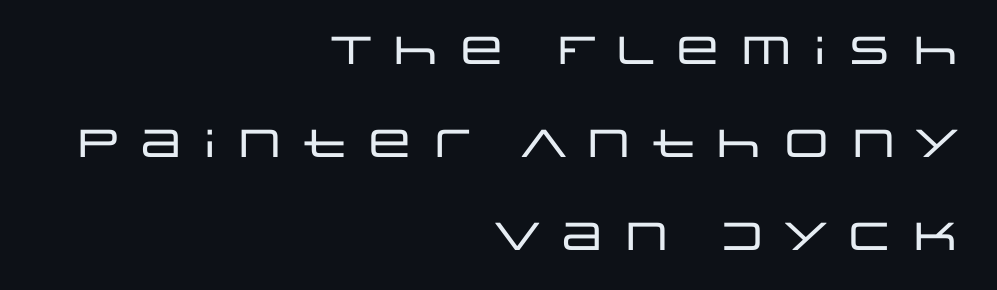
Q: Is the text italic (slanted)? A: No, it is upright.
Q: Is the typeface a serif or a sans-serif typeface? A: Sans-serif.
Q: Is the text underlined? A: No.
Q: How is the paragraph aligned? A: Right-aligned.
Q: Is the spacing between lines tight, normal or loose? A: Loose.
Q: Width (condensed, normal, or wide)? A: Wide.
Q: Stroke contrast? A: Low.
Q: x-height? A: Large.
Q: Monospaced? A: No.
